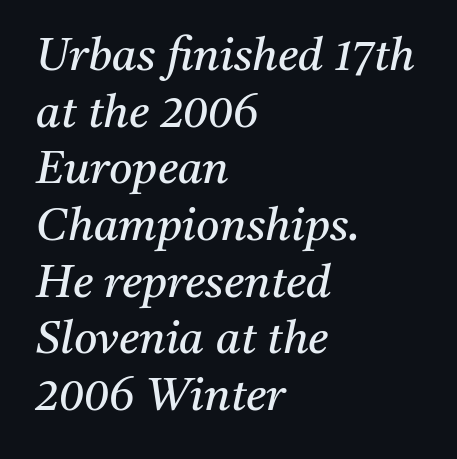
A student would call this left alignment; a typographer would say flush left, rag right. Bold? No — there's no thickening of the strokes. Honestly, there is no underline to notice here at all. Spacing between characters is what you'd get straight out of the box. Is there much room between lines? A standard amount, neither cramped nor airy. These lines are rendered in a variable-pitch font.
